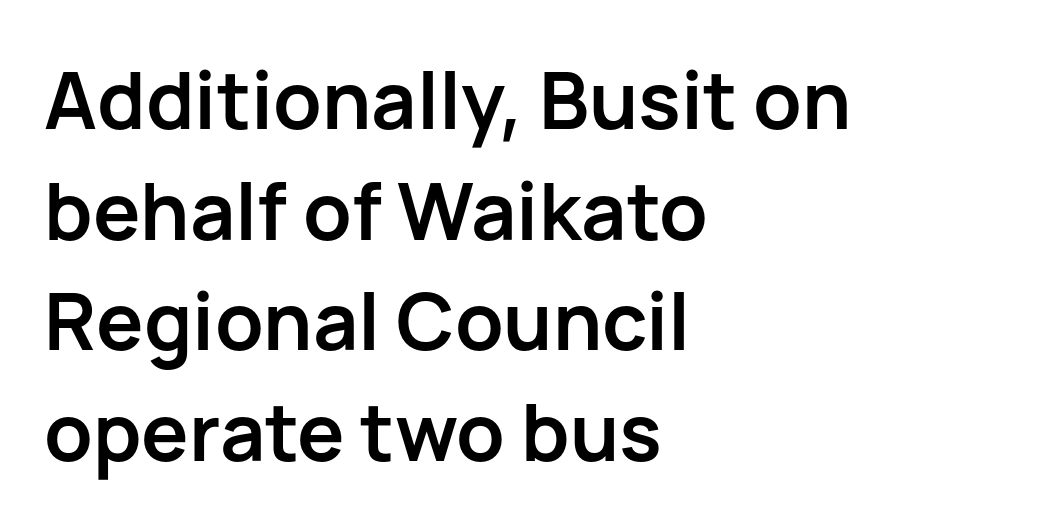
Rule under the text: the space is simply empty. Examine the stroke ends and you'll find no serifs. Notice how the passage keeps a crisp vertical edge on the left only. Posture: upright roman.
